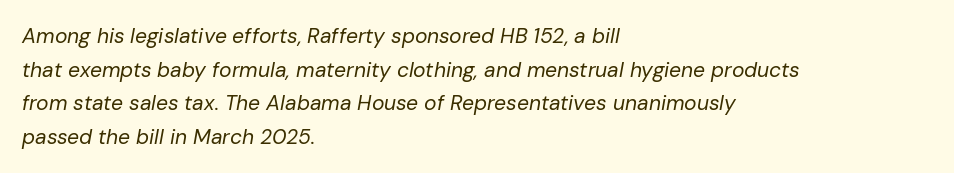
{"italic": "yes", "lean": "right", "slant_degrees": 10, "bold": "no", "underline": "no", "align": "left", "line_spacing": "normal", "line_spacing_ratio": 1.6, "letter_spacing": "normal", "letter_spacing_em": 0.0, "glyph_px": 21}
